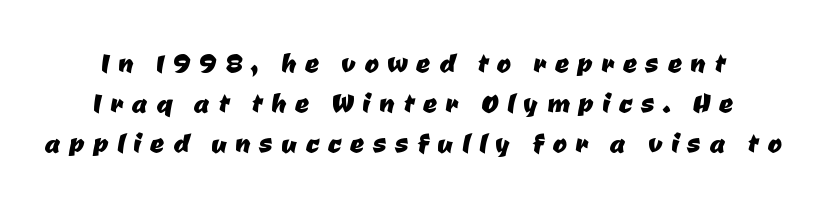
Q: Is the typeface a serif or a sans-serif typeface? A: Sans-serif.
Q: Is the text underlined? A: No.
Q: Is the spacing between letters normal or unusually wide? A: Unusually wide.
Q: Width (condensed, normal, or wide)? A: Normal.
Q: Stroke contrast? A: Low.
Q: x-height? A: Medium.
Q: Monospaced? A: No.
